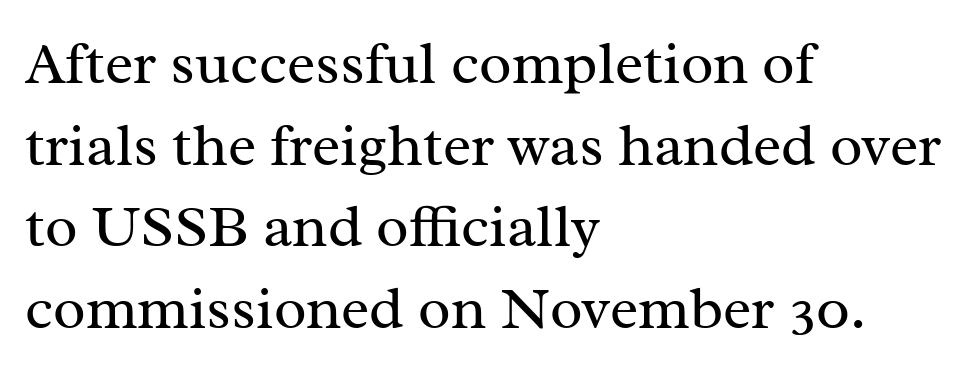
{"serif": "yes", "italic": "no", "bold": "no", "weight": "regular", "width": "normal", "stroke_contrast": "medium", "x_height": "medium", "monospaced": "no", "underline": "no", "align": "left", "line_spacing": "normal", "line_spacing_ratio": 1.36, "letter_spacing": "normal", "letter_spacing_em": 0.0, "glyph_px": 60}
